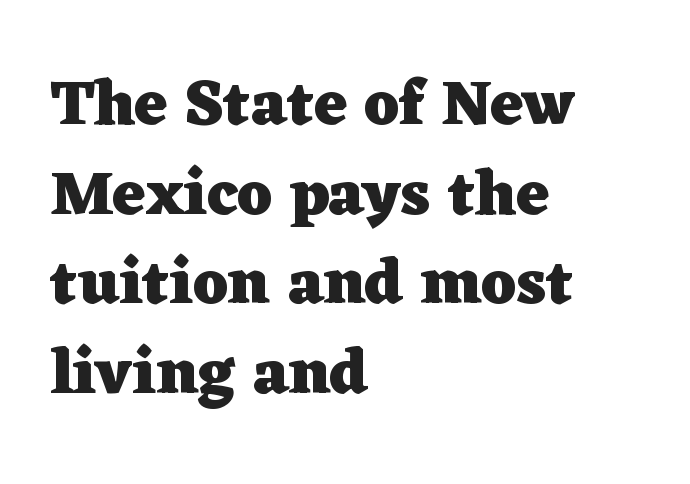
Interline gaps are of average width in this sample. In terms of posture, this sample is upright. Strong, thick strokes mark this as bold type. Type style note: has serifs.
